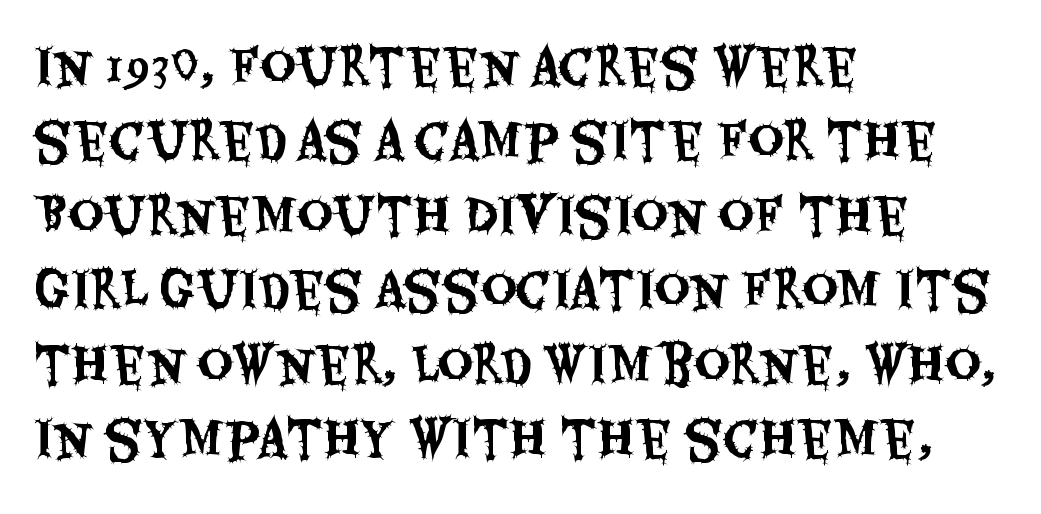
{"serif": "no", "italic": "no", "width": "condensed", "stroke_contrast": "medium", "x_height": "large", "monospaced": "no", "underline": "no", "align": "left", "line_spacing": "normal", "line_spacing_ratio": 1.52, "letter_spacing": "normal", "letter_spacing_em": 0.0, "glyph_px": 49}
